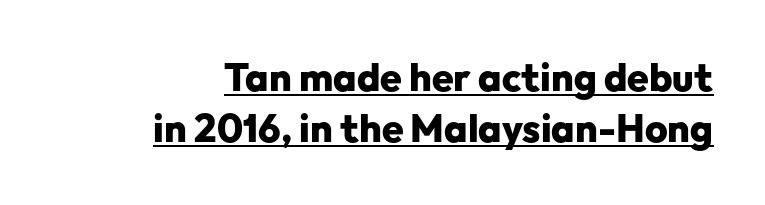
The image shows 39 px heavy sans-serif type, upright; set right-aligned, normal line spacing (1.3x), normal letter spacing, underlined; low stroke contrast and a medium x-height.
